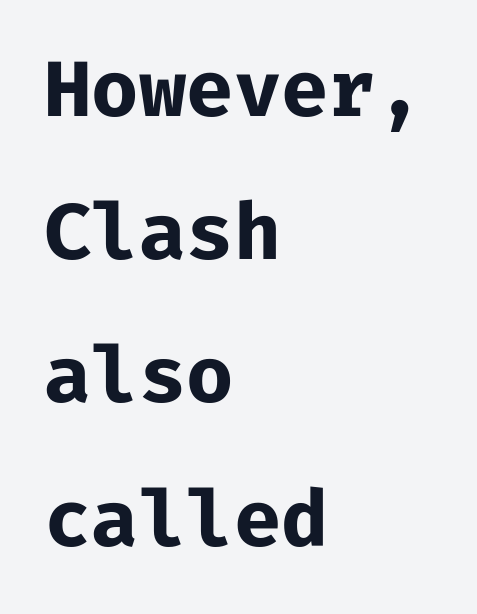
Q: Is the text bold? A: Yes.
Q: Is the text italic (slanted)? A: No, it is upright.
Q: Is the typeface a serif or a sans-serif typeface? A: Sans-serif.
Q: Is the text underlined? A: No.
Q: How is the paragraph aligned? A: Left-aligned.
Q: Is the spacing between letters normal or unusually wide? A: Normal.
Q: Width (condensed, normal, or wide)? A: Normal.
Q: Stroke contrast? A: Low.
Q: x-height? A: Medium.
Q: Monospaced? A: Yes.
